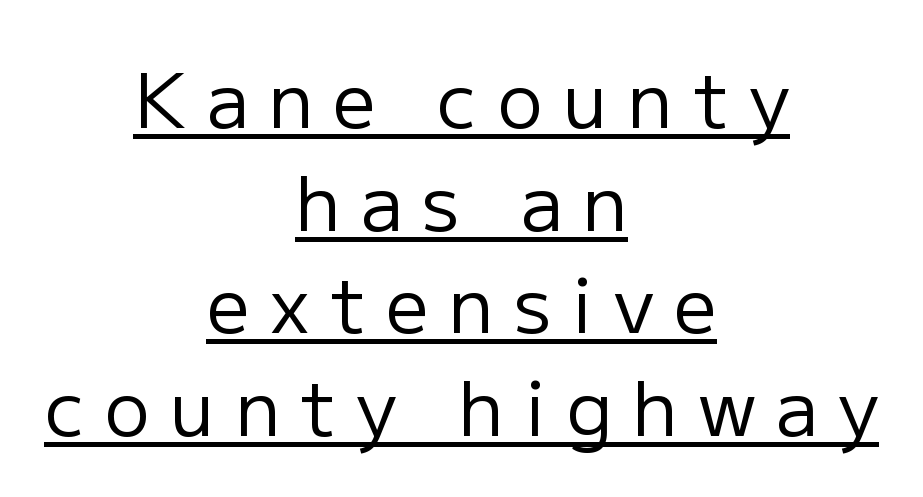
{"serif": "no", "italic": "no", "bold": "no", "weight": "regular", "width": "normal", "stroke_contrast": "low", "x_height": "medium", "monospaced": "no", "underline": "yes", "align": "center", "line_spacing": "normal", "line_spacing_ratio": 1.35, "letter_spacing": "wide", "letter_spacing_em": 0.26, "glyph_px": 76}
